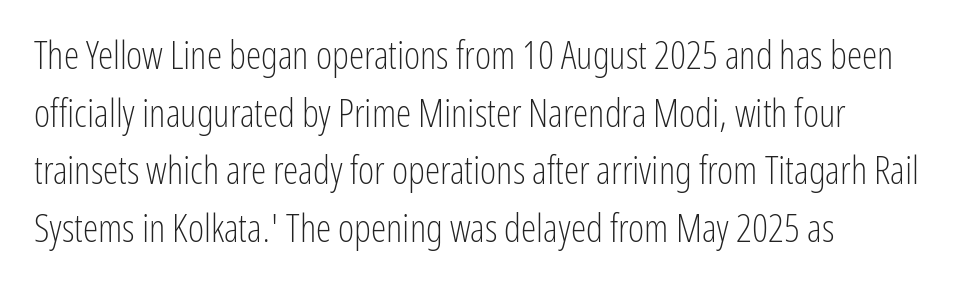
Q: Is the text bold? A: No.
Q: Is the text italic (slanted)? A: No, it is upright.
Q: Is the typeface a serif or a sans-serif typeface? A: Sans-serif.
Q: Is the text underlined? A: No.
Q: How is the paragraph aligned? A: Left-aligned.
Q: Is the spacing between letters normal or unusually wide? A: Normal.
Q: Is the spacing between lines tight, normal or loose? A: Normal.
Q: Width (condensed, normal, or wide)? A: Condensed.
Q: Stroke contrast? A: Low.
Q: x-height? A: Medium.
Q: Monospaced? A: No.
